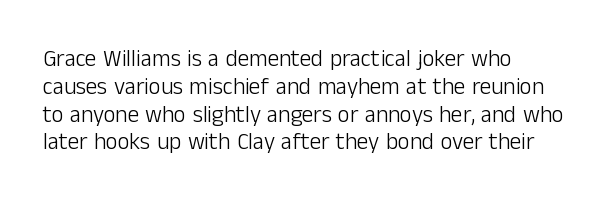
{"italic": "no", "bold": "no", "underline": "no", "align": "left", "line_spacing_ratio": 1.21, "letter_spacing": "normal", "letter_spacing_em": 0.0, "glyph_px": 23}
